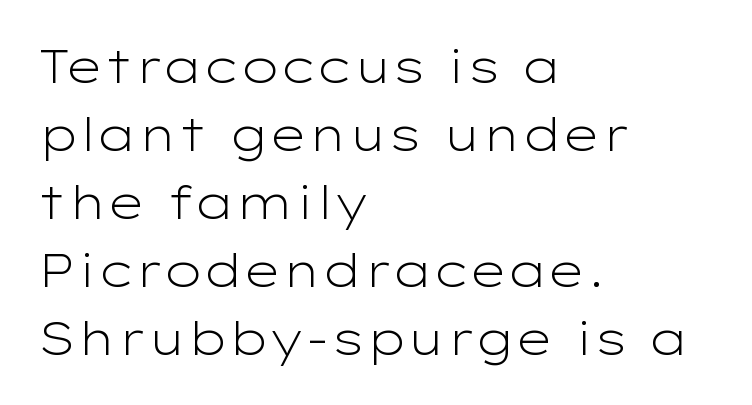
{"serif": "no", "italic": "no", "bold": "no", "weight": "light", "width": "wide", "stroke_contrast": "low", "x_height": "medium", "monospaced": "no", "underline": "no", "align": "left", "line_spacing": "normal", "line_spacing_ratio": 1.48, "letter_spacing": "normal", "letter_spacing_em": 0.0, "glyph_px": 46}
